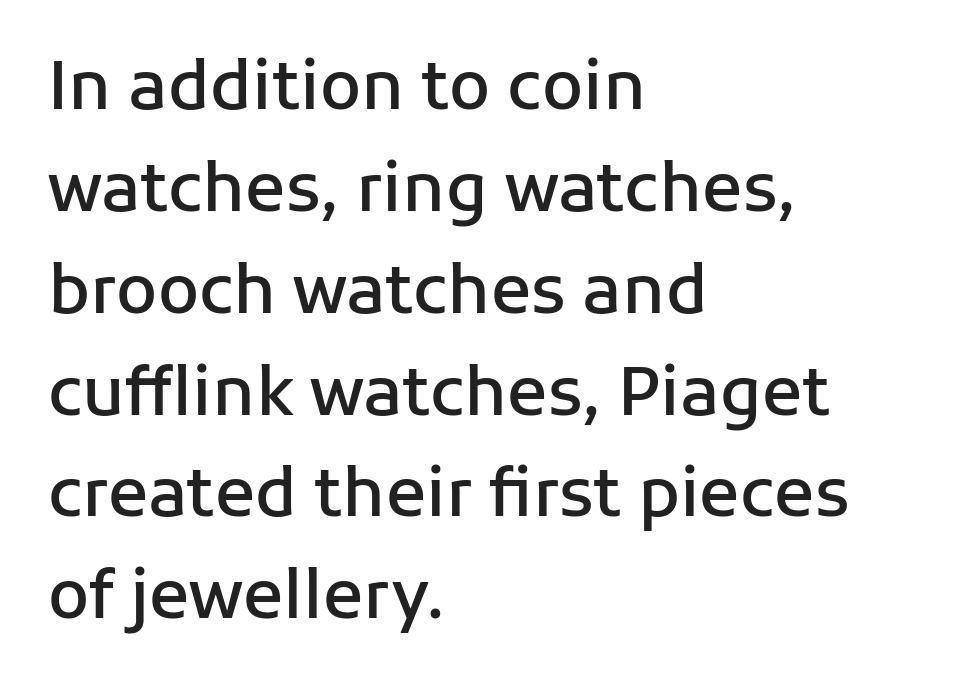
Horizontally, the lines are justified to the leading edge only. Rule under the text: the space is simply empty. This rendering employs a face without finishing strokes, i.e., a sans-serif. Leading matches the norm, producing a regular column. Heft: intermediate — a semibold.
